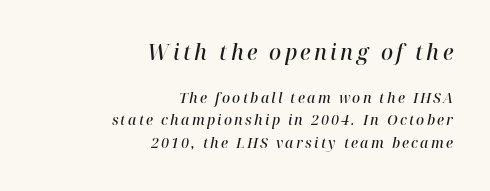
Q: Is the text bold? A: Semi-bold.
Q: Is the text italic (slanted)? A: Yes, it leans right by about 12 degrees.
Q: Is the text underlined? A: No.
Q: How is the paragraph aligned? A: Right-aligned.
Q: Is the spacing between lines tight, normal or loose? A: Normal.
Q: Which block of text is set in a larger size, the first (top) or the second (bottom)? A: The first (top) one.
